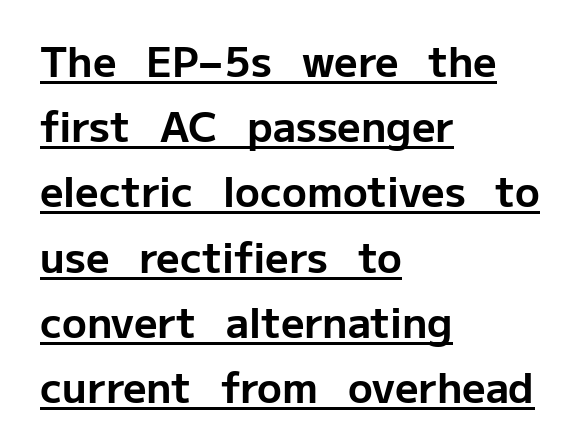
Q: Is the text bold? A: Yes.
Q: Is the text italic (slanted)? A: No, it is upright.
Q: Is the typeface a serif or a sans-serif typeface? A: Sans-serif.
Q: Is the text underlined? A: Yes.
Q: How is the paragraph aligned? A: Left-aligned.
Q: Is the spacing between letters normal or unusually wide? A: Normal.
Q: Is the spacing between lines tight, normal or loose? A: Normal.
Q: Width (condensed, normal, or wide)? A: Normal.
Q: Stroke contrast? A: Low.
Q: x-height? A: Medium.
Q: Monospaced? A: No.
